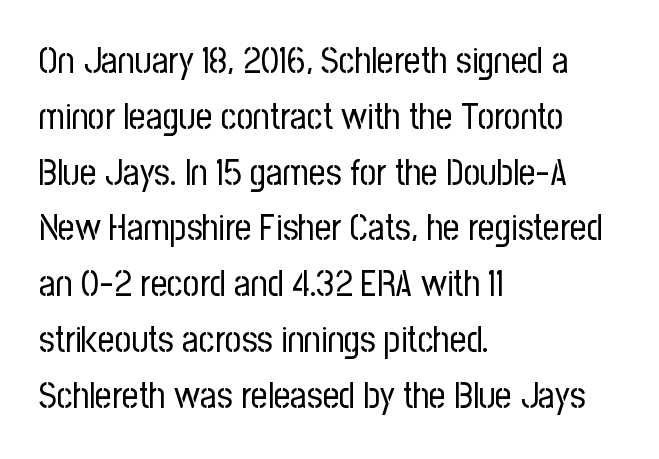
Q: Is the text bold? A: No.
Q: Is the text italic (slanted)? A: No, it is upright.
Q: Is the typeface a serif or a sans-serif typeface? A: Sans-serif.
Q: Is the text underlined? A: No.
Q: How is the paragraph aligned? A: Left-aligned.
Q: Is the spacing between letters normal or unusually wide? A: Normal.
Q: Is the spacing between lines tight, normal or loose? A: Normal.
Q: Width (condensed, normal, or wide)? A: Condensed.
Q: Stroke contrast? A: Low.
Q: x-height? A: Medium.
Q: Monospaced? A: No.
